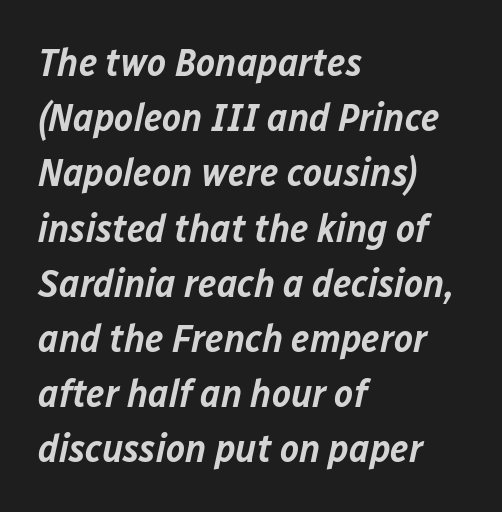
{"italic": "yes", "lean": "right", "slant_degrees": 12, "bold": "semi", "weight": "semibold", "width": "normal", "stroke_contrast": "low", "x_height": "medium", "monospaced": "no", "underline": "no", "align": "left", "line_spacing": "normal", "line_spacing_ratio": 1.38, "letter_spacing": "normal", "letter_spacing_em": 0.0, "glyph_px": 40}
